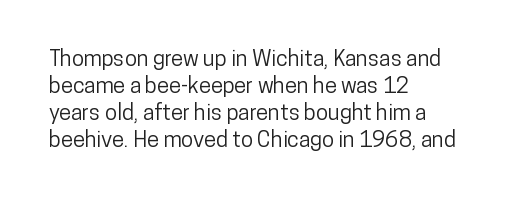
The image shows 22 px text type, upright; set left-aligned, line spacing 1.22x, normal letter spacing, not underlined.
